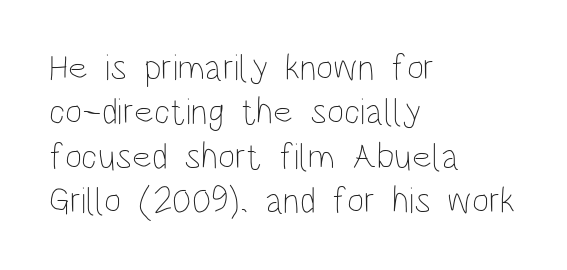
Q: Is the text bold? A: No.
Q: Is the text italic (slanted)? A: No, it is upright.
Q: Is the text underlined? A: No.
Q: How is the paragraph aligned? A: Left-aligned.
Q: Is the spacing between letters normal or unusually wide? A: Normal.
Q: Width (condensed, normal, or wide)? A: Condensed.
Q: Stroke contrast? A: Low.
Q: x-height? A: Large.
Q: Monospaced? A: No.
